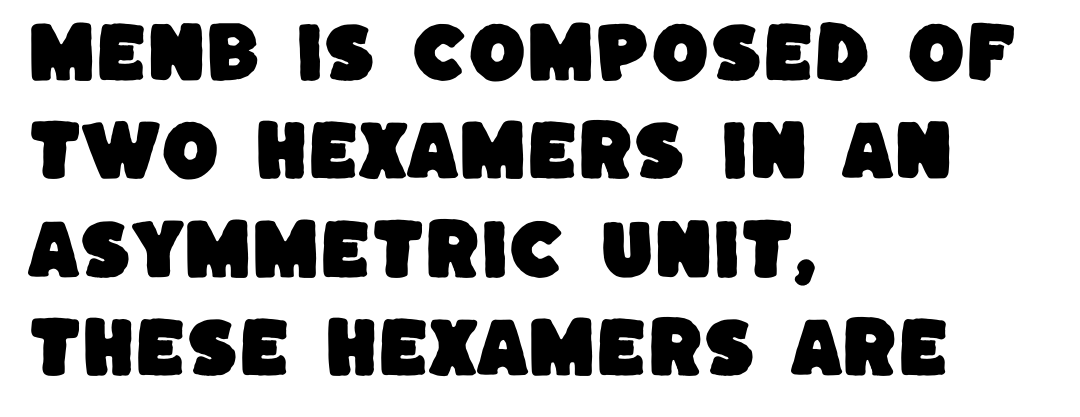
Q: Is the typeface a serif or a sans-serif typeface? A: Sans-serif.
Q: Is the text underlined? A: No.
Q: How is the paragraph aligned? A: Left-aligned.
Q: Is the spacing between letters normal or unusually wide? A: Normal.
Q: Is the spacing between lines tight, normal or loose? A: Normal.
Q: Width (condensed, normal, or wide)? A: Normal.
Q: Stroke contrast? A: Low.
Q: x-height? A: Large.
Q: Monospaced? A: No.
